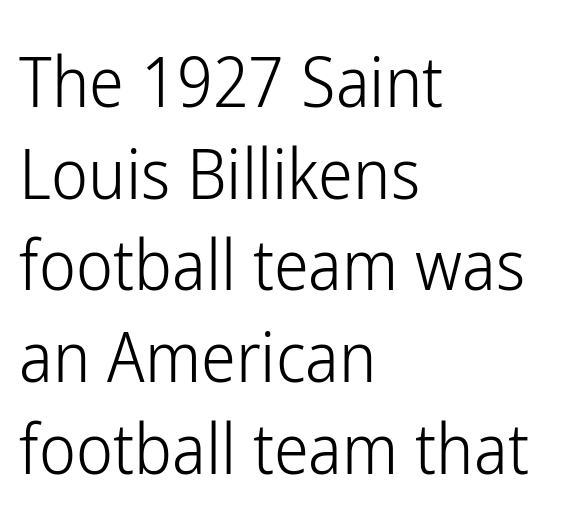
The image shows 70 px light, condensed sans-serif type, upright; set left-aligned, normal line spacing (1.31x), normal letter spacing, not underlined; low stroke contrast and a medium x-height.
